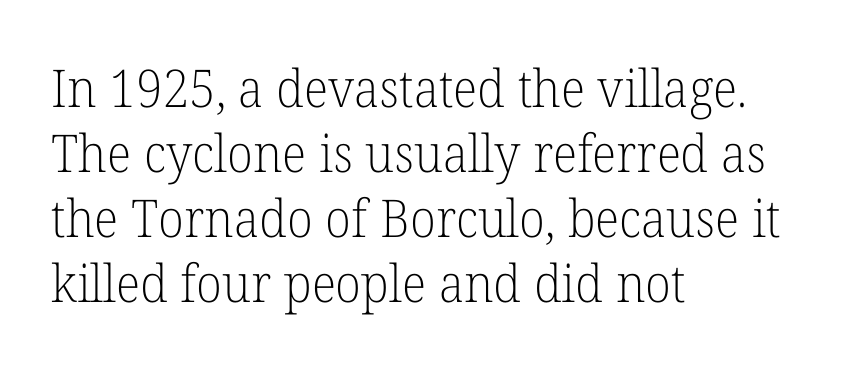
Q: Is the text bold? A: No.
Q: Is the text italic (slanted)? A: No, it is upright.
Q: Is the typeface a serif or a sans-serif typeface? A: Serif.
Q: Is the text underlined? A: No.
Q: How is the paragraph aligned? A: Left-aligned.
Q: Is the spacing between letters normal or unusually wide? A: Normal.
Q: Is the spacing between lines tight, normal or loose? A: Normal.
Q: Width (condensed, normal, or wide)? A: Normal.
Q: Stroke contrast? A: Low.
Q: x-height? A: Medium.
Q: Monospaced? A: No.
